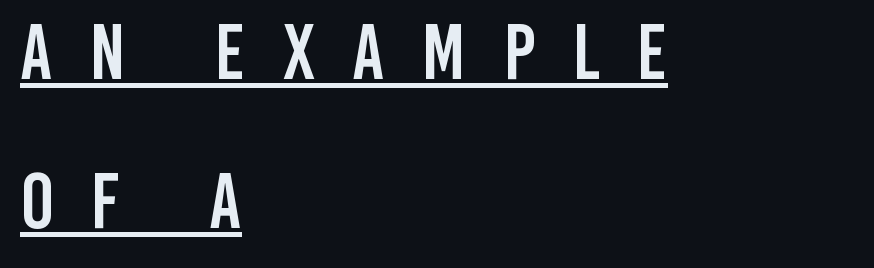
The image shows 78 px condensed sans-serif type, upright; set left-aligned, loose line spacing (1.91x), unusually wide letter spacing (+0.48 em), underlined; low stroke contrast and a large x-height.
